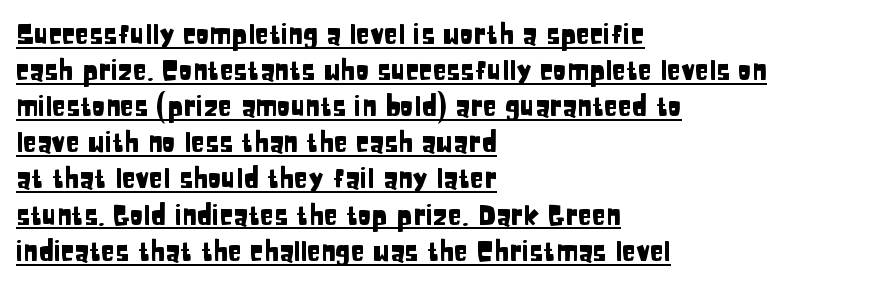
Note the varied advance widths — an 'i' is clearly narrower than an 'm'. The tracking reads as untouched default to a designer's eye. The rendering anchors every line to the left-hand side. In terms of letterform style, serifs are entirely absent. The words here are underlined. A typesetter would call this leading conventional body-copy spacing.
